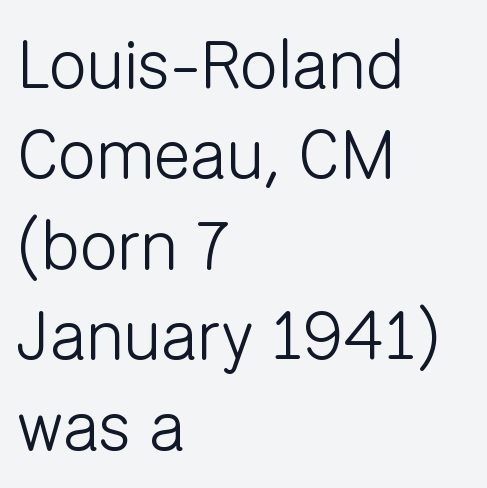
Q: Is the text bold? A: No.
Q: Is the text italic (slanted)? A: No, it is upright.
Q: Is the typeface a serif or a sans-serif typeface? A: Sans-serif.
Q: Is the text underlined? A: No.
Q: How is the paragraph aligned? A: Left-aligned.
Q: Is the spacing between letters normal or unusually wide? A: Normal.
Q: Is the spacing between lines tight, normal or loose? A: Normal.
Q: Width (condensed, normal, or wide)? A: Normal.
Q: Stroke contrast? A: Low.
Q: x-height? A: Medium.
Q: Monospaced? A: No.
